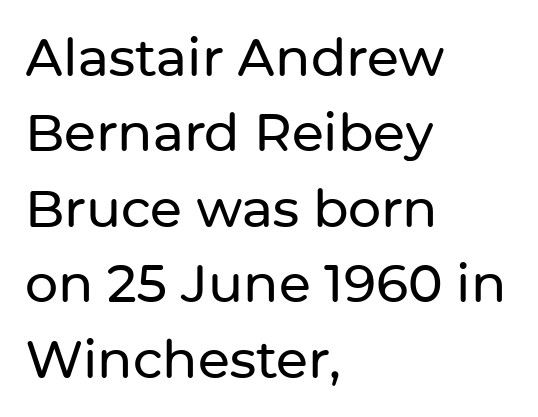
The passage shown stacks its lines at a standard gap. A typesetter would call this proportional, since set widths differ per character. A roman cut, with each character standing at attention. Only glyphs here, with clear space below each row.
